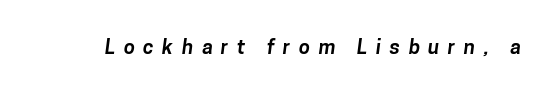
The image shows 20 px bold type; set unusually wide letter spacing (+0.43 em), not underlined.
